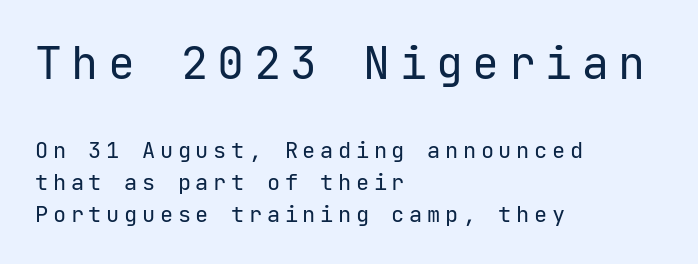
Q: Is the text bold? A: No.
Q: Is the text italic (slanted)? A: No, it is upright.
Q: Is the typeface a serif or a sans-serif typeface? A: Sans-serif.
Q: Is the text underlined? A: No.
Q: How is the paragraph aligned? A: Left-aligned.
Q: Is the spacing between letters normal or unusually wide? A: Unusually wide.
Q: Is the spacing between lines tight, normal or loose? A: Normal.
Q: Which block of text is set in a larger size, the first (top) or the second (bottom)? A: The first (top) one.
Q: Width (condensed, normal, or wide)? A: Normal.
Q: Stroke contrast? A: Low.
Q: x-height? A: Medium.
Q: Monospaced? A: Yes.
